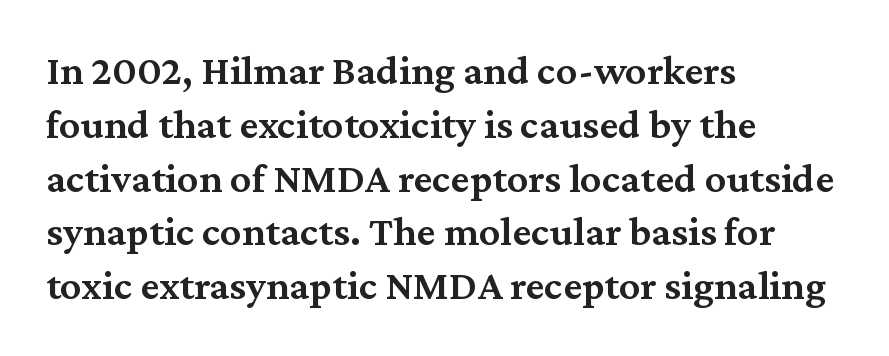
Q: Is the text bold? A: Semi-bold.
Q: Is the text italic (slanted)? A: No, it is upright.
Q: Is the typeface a serif or a sans-serif typeface? A: Serif.
Q: Is the text underlined? A: No.
Q: How is the paragraph aligned? A: Left-aligned.
Q: Is the spacing between letters normal or unusually wide? A: Normal.
Q: Is the spacing between lines tight, normal or loose? A: Normal.
Q: Width (condensed, normal, or wide)? A: Normal.
Q: Stroke contrast? A: Medium.
Q: x-height? A: Medium.
Q: Monospaced? A: No.
